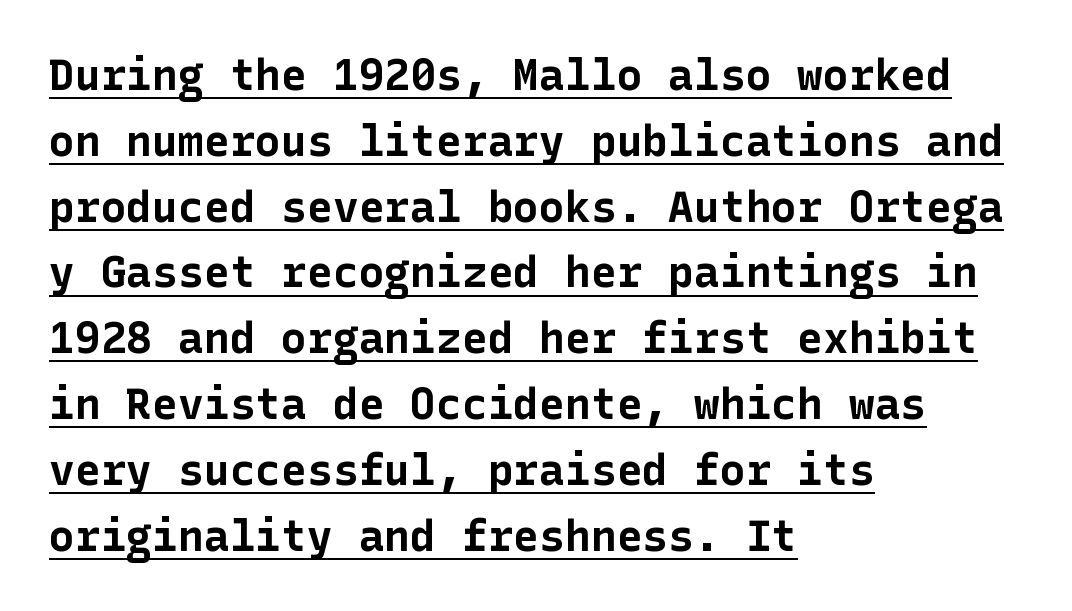
The glyphs in this specimen are sans serif. Does the copy run flush right? No — it runs flush left. Nope, not italic — everything's standing straight. A dark, heavy texture on the line: the type is bold.
